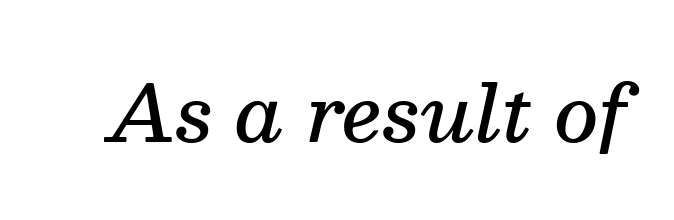
{"serif": "yes", "italic": "yes", "lean": "right", "slant_degrees": 13, "bold": "semi", "weight": "semibold", "width": "normal", "stroke_contrast": "medium", "x_height": "medium", "monospaced": "no", "underline": "no", "letter_spacing": "normal", "letter_spacing_em": 0.0, "glyph_px": 77}
